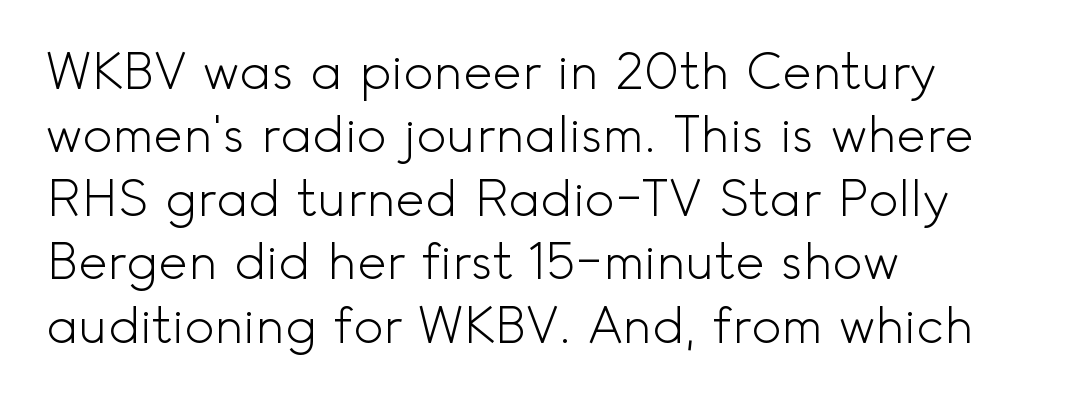
{"serif": "no", "italic": "no", "bold": "no", "weight": "light", "width": "normal", "x_height": "small", "monospaced": "no", "underline": "no", "align": "left", "line_spacing": "normal", "line_spacing_ratio": 1.27, "letter_spacing": "normal", "letter_spacing_em": 0.0, "glyph_px": 50}
